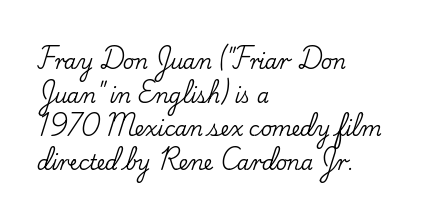
{"underline": "no", "align": "left", "line_spacing": "normal", "line_spacing_ratio": 1.68, "letter_spacing": "normal", "letter_spacing_em": 0.0, "glyph_px": 20}
